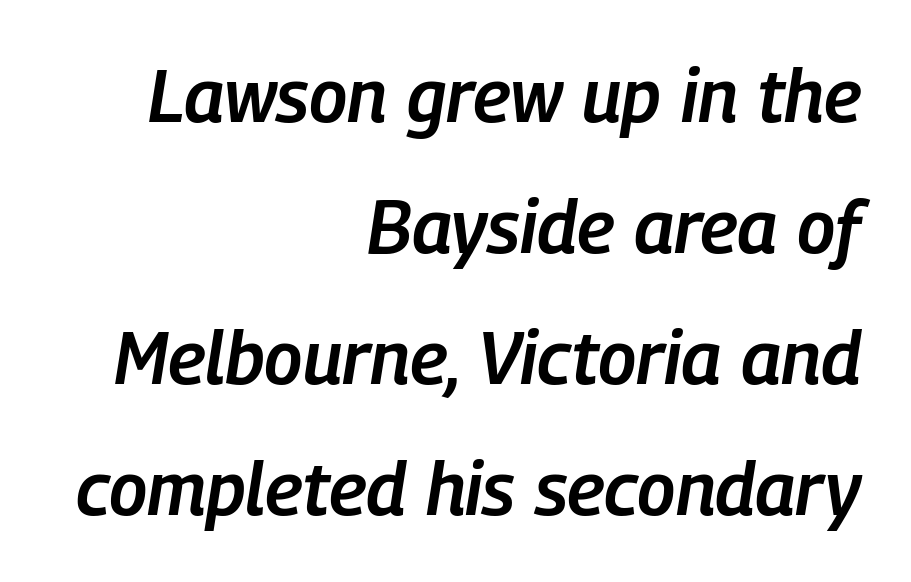
{"italic": "yes", "lean": "right", "slant_degrees": 9, "bold": "semi", "weight": "semibold", "width": "condensed", "stroke_contrast": "low", "x_height": "medium", "monospaced": "no", "underline": "no", "align": "right", "line_spacing_ratio": 1.77, "letter_spacing": "normal", "letter_spacing_em": 0.0, "glyph_px": 74}
